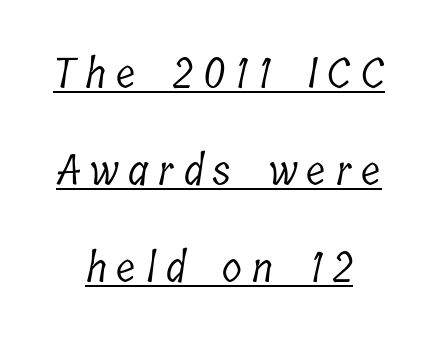
A typographer would call this underscored text. Proportional: the letters do not fall into vertical columns. The font family rendered here belongs to the serif group. The letters are spread apart with noticeably loose tracking.
